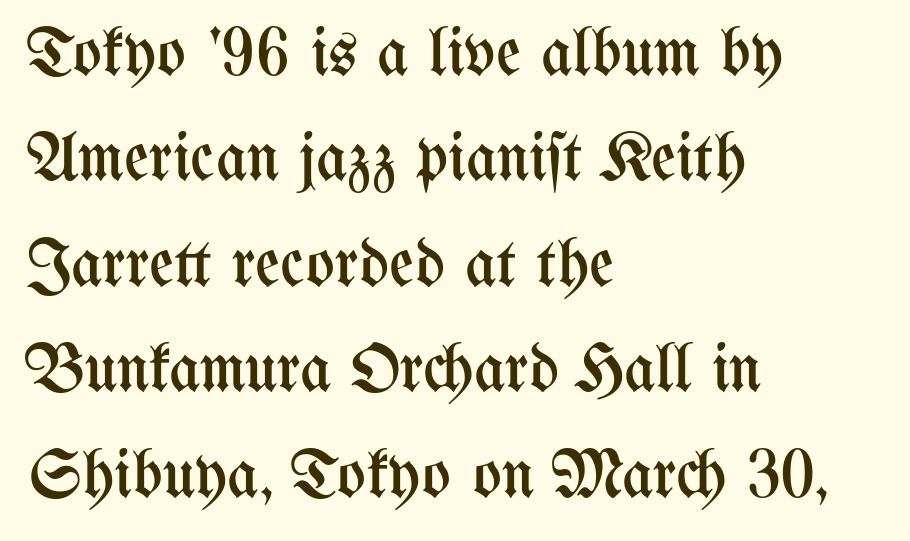
The image shows 68 px regular-weight, condensed type, upright; set left-aligned, normal line spacing (1.55x), normal letter spacing, not underlined; medium stroke contrast and a medium x-height.
